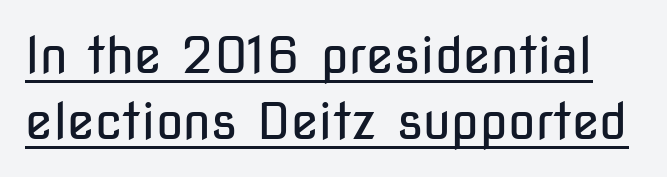
Q: Is the text bold? A: No.
Q: Is the text italic (slanted)? A: No, it is upright.
Q: Is the typeface a serif or a sans-serif typeface? A: Sans-serif.
Q: Is the text underlined? A: Yes.
Q: Is the spacing between letters normal or unusually wide? A: Normal.
Q: Is the spacing between lines tight, normal or loose? A: Normal.
Q: Width (condensed, normal, or wide)? A: Condensed.
Q: Stroke contrast? A: Low.
Q: x-height? A: Medium.
Q: Monospaced? A: No.
